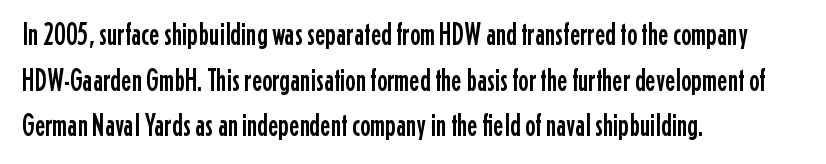
Honestly, the row spacing looks completely unremarkable. The passage shown is typed in a proportional face where columns would drift. You could call the tracking neutral — neither tight nor loose. A typesetter would mark this as roman, not italic. Descender tails drop into unmarked territory. Check where the strokes stop: nothing finishes them off — pure sans.
